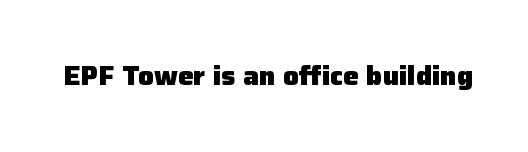
{"italic": "no", "bold": "yes", "underline": "no", "letter_spacing": "normal", "letter_spacing_em": 0.0, "glyph_px": 26}
